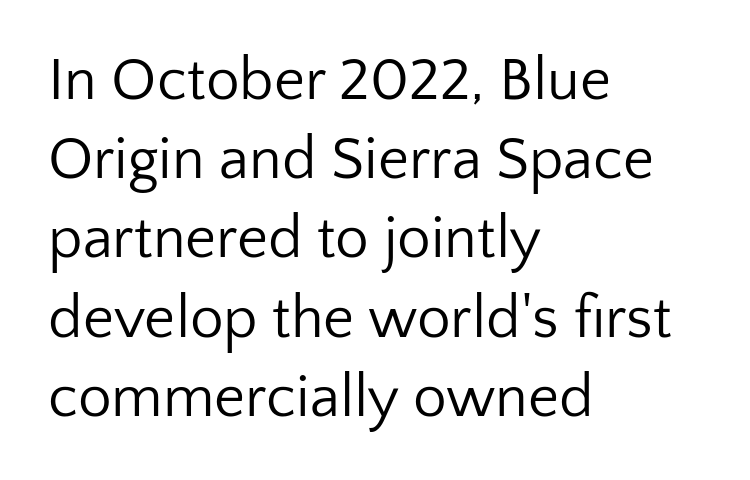
The image shows 60 px regular-weight sans-serif type, upright; set left-aligned, normal line spacing (1.32x), normal letter spacing, not underlined; low stroke contrast and a medium x-height.
